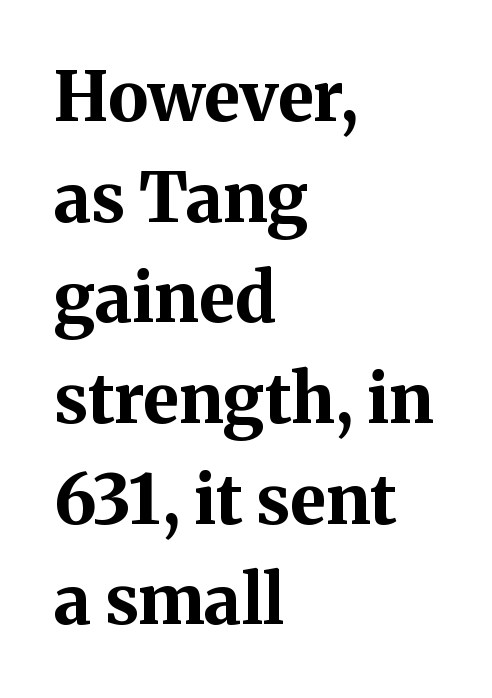
Q: Is the text bold? A: Yes.
Q: Is the text italic (slanted)? A: No, it is upright.
Q: Is the typeface a serif or a sans-serif typeface? A: Serif.
Q: Is the text underlined? A: No.
Q: How is the paragraph aligned? A: Left-aligned.
Q: Is the spacing between letters normal or unusually wide? A: Normal.
Q: Is the spacing between lines tight, normal or loose? A: Normal.
Q: Width (condensed, normal, or wide)? A: Normal.
Q: Stroke contrast? A: Medium.
Q: x-height? A: Medium.
Q: Monospaced? A: No.
